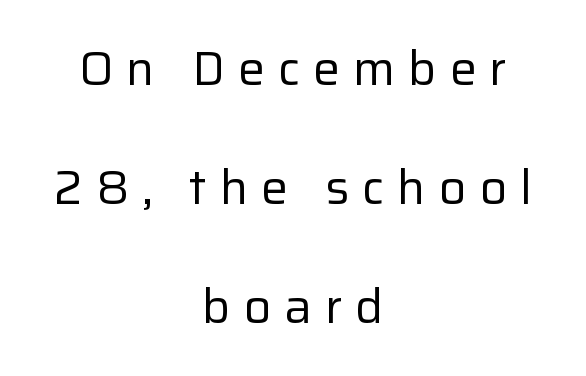
{"serif": "no", "italic": "no", "bold": "no", "weight": "regular", "width": "normal", "stroke_contrast": "low", "x_height": "medium", "monospaced": "no", "underline": "no", "align": "center", "line_spacing": "loose", "line_spacing_ratio": 2.48, "letter_spacing": "wide", "letter_spacing_em": 0.27, "glyph_px": 48}
